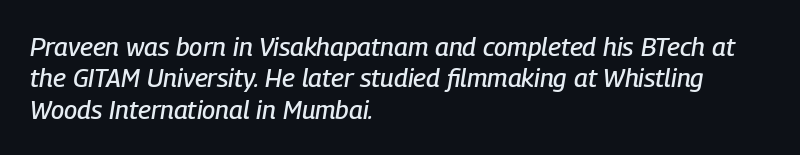
The image shows 26 px text type, italic (leaning right); set left-aligned, line spacing 1.21x, normal letter spacing, not underlined.
